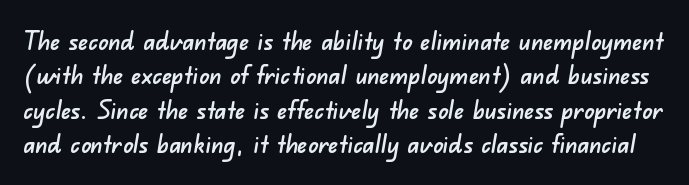
A typesetter would call this zero additional tracking. Nobody drew a line under any word here. Regarding leading, the lines here are spaced in the standard way.
